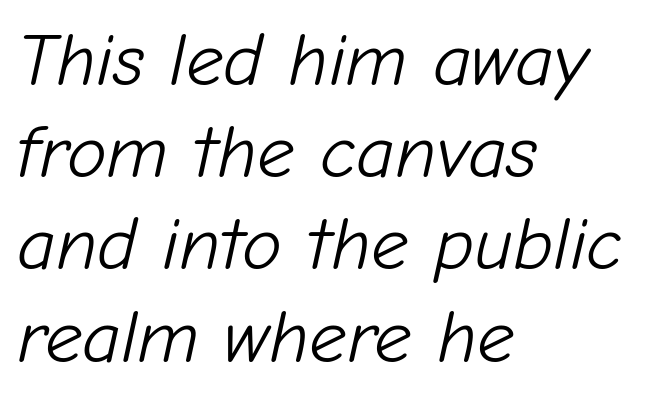
Q: Is the text bold? A: No.
Q: Is the text italic (slanted)? A: Yes, it leans right by about 12 degrees.
Q: Is the text underlined? A: No.
Q: How is the paragraph aligned? A: Left-aligned.
Q: Is the spacing between letters normal or unusually wide? A: Normal.
Q: Width (condensed, normal, or wide)? A: Normal.
Q: Stroke contrast? A: Low.
Q: x-height? A: Medium.
Q: Monospaced? A: No.
